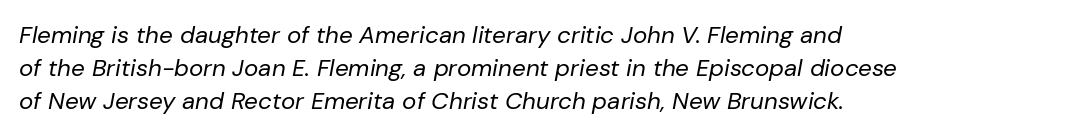
Q: Is the text bold? A: No.
Q: Is the text italic (slanted)? A: Yes, it leans right by about 10 degrees.
Q: Is the text underlined? A: No.
Q: How is the paragraph aligned? A: Left-aligned.
Q: Is the spacing between letters normal or unusually wide? A: Normal.
Q: Is the spacing between lines tight, normal or loose? A: Normal.
